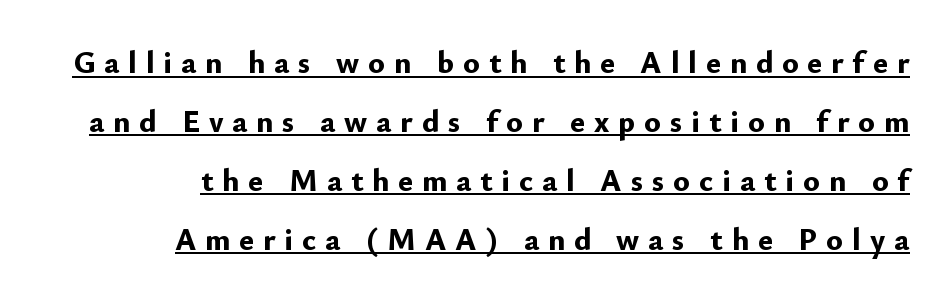
Q: Is the text bold? A: Yes.
Q: Is the text italic (slanted)? A: No, it is upright.
Q: Is the typeface a serif or a sans-serif typeface? A: Sans-serif.
Q: Is the text underlined? A: Yes.
Q: How is the paragraph aligned? A: Right-aligned.
Q: Is the spacing between letters normal or unusually wide? A: Unusually wide.
Q: Is the spacing between lines tight, normal or loose? A: Loose.
Q: Width (condensed, normal, or wide)? A: Normal.
Q: Stroke contrast? A: Low.
Q: x-height? A: Small.
Q: Monospaced? A: No.
